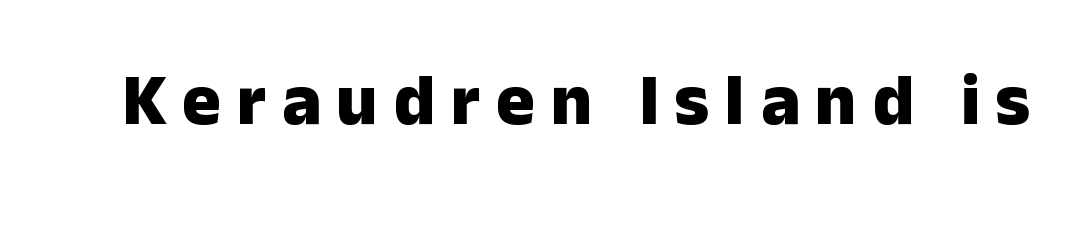
{"serif": "no", "italic": "no", "bold": "yes", "weight": "heavy", "width": "normal", "stroke_contrast": "low", "x_height": "medium", "monospaced": "no", "underline": "no", "letter_spacing": "wide", "letter_spacing_em": 0.22, "glyph_px": 72}
